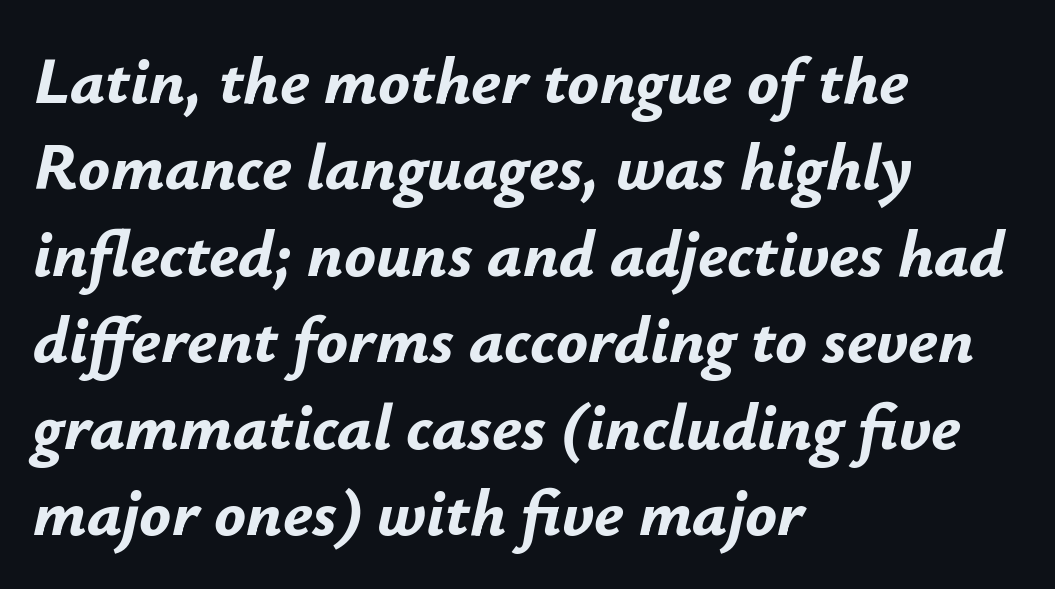
The image shows 66 px bold type, italic (leaning right); set left-aligned, normal line spacing (1.31x), normal letter spacing, not underlined; low stroke contrast and a small x-height.
